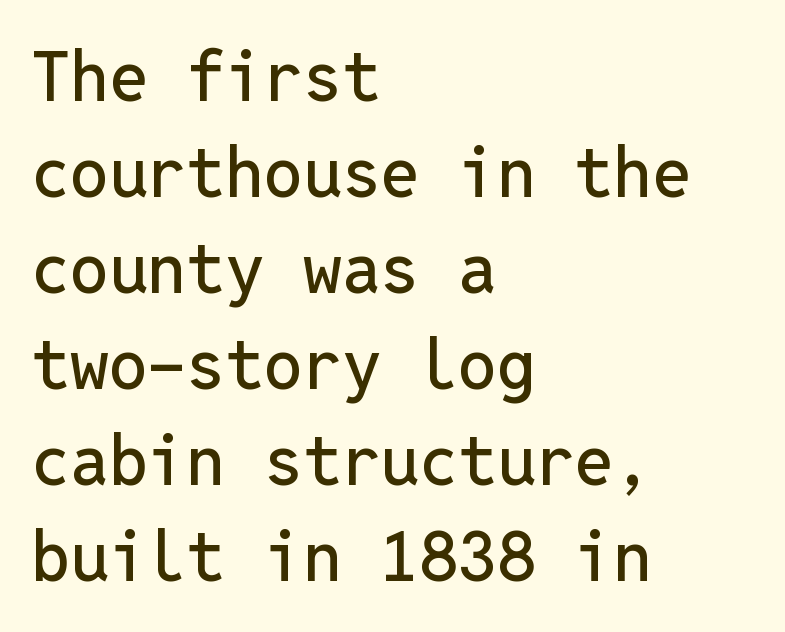
The image shows 69 px sans-serif type, upright, monospaced; set left-aligned, normal line spacing (1.39x), normal letter spacing, not underlined; low stroke contrast and a medium x-height.
